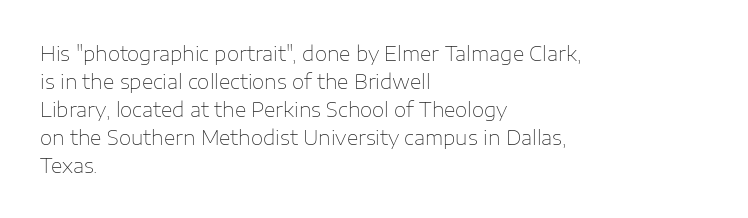
Q: Is the text bold? A: No.
Q: Is the text italic (slanted)? A: No, it is upright.
Q: Is the text underlined? A: No.
Q: How is the paragraph aligned? A: Left-aligned.
Q: Is the spacing between letters normal or unusually wide? A: Normal.
Q: Is the spacing between lines tight, normal or loose? A: Normal.
